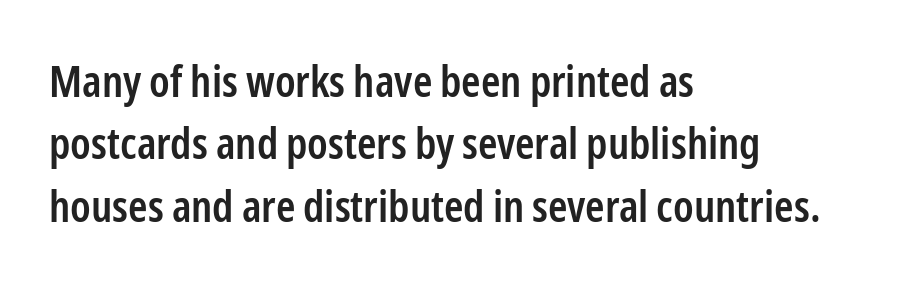
The face used here is proportionally spaced, like ordinary book or web type. Does the leading feel generous? No, just average. The font is running at a semibold setting, under full bold. Spacing between characters is what you'd get straight out of the box. The paragraph shown leans on its left margin. Underlining? Definitely not there.
